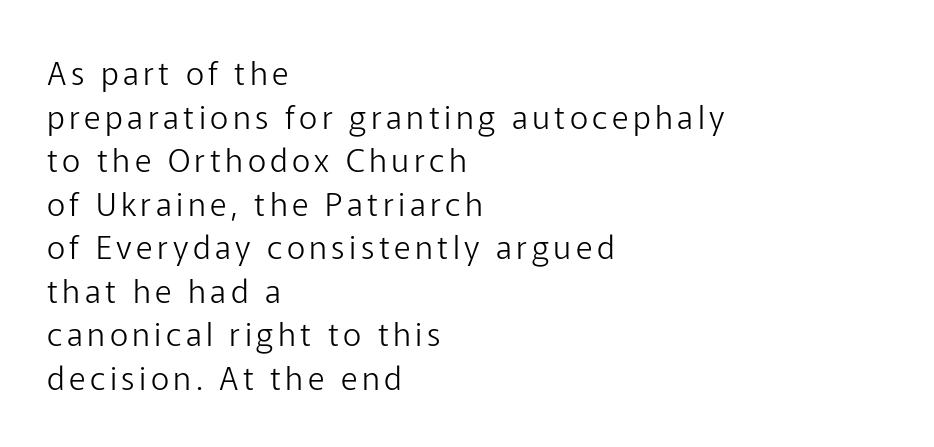
Where is the straight margin? On the left. The face used here is proportionally spaced, like ordinary book or web type. Unlike a traditional serif, this face leaves its strokes unadorned. The face looks like a standard text weight, possibly lighter.
